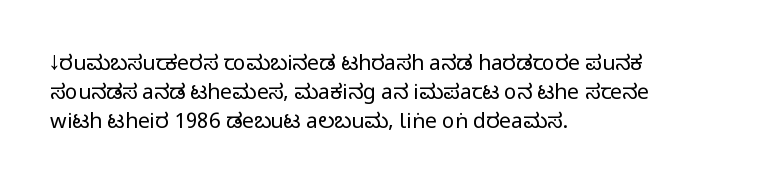
Q: Is the text italic (slanted)? A: No, it is upright.
Q: Is the text underlined? A: No.
Q: How is the paragraph aligned? A: Left-aligned.
Q: Is the spacing between letters normal or unusually wide? A: Normal.
Q: Is the spacing between lines tight, normal or loose? A: Normal.
